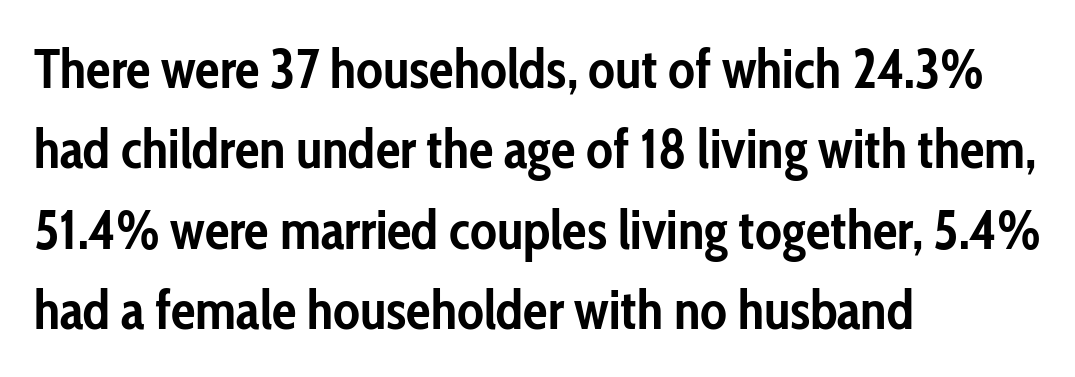
Q: Is the text bold? A: Yes.
Q: Is the text italic (slanted)? A: No, it is upright.
Q: Is the typeface a serif or a sans-serif typeface? A: Sans-serif.
Q: Is the text underlined? A: No.
Q: How is the paragraph aligned? A: Left-aligned.
Q: Is the spacing between letters normal or unusually wide? A: Normal.
Q: Is the spacing between lines tight, normal or loose? A: Normal.
Q: Width (condensed, normal, or wide)? A: Condensed.
Q: Stroke contrast? A: Low.
Q: x-height? A: Medium.
Q: Monospaced? A: No.
